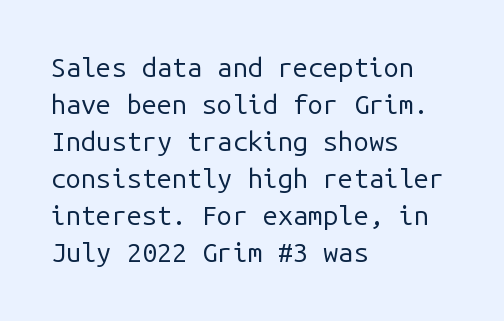
Reading down the block, your eye returns to a fixed left position each line. Tall strokes in this sample are plumb rather than angled. The rendering uses a moderate line-height, typical for paragraphs. This is not heavy type; no bold has been used. Any mark beneath the type? The region is blank. Each word holds together tightly as a unit, with standard inter-letter gaps.
